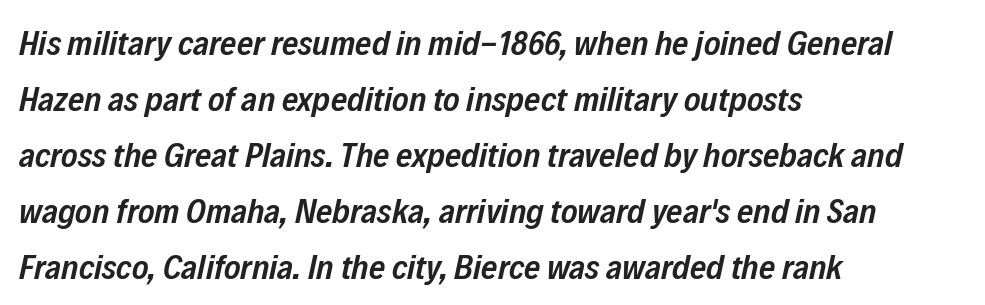
The image shows 35 px semibold, condensed type, italic (leaning right); set left-aligned, normal line spacing (1.6x), normal letter spacing, not underlined; low stroke contrast and a medium x-height.
